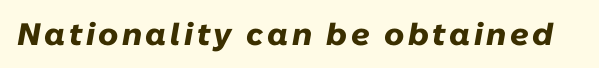
Q: Is the text bold? A: Yes.
Q: Is the text italic (slanted)? A: Yes, it leans right by about 10 degrees.
Q: Is the text underlined? A: No.
Q: Width (condensed, normal, or wide)? A: Normal.
Q: Stroke contrast? A: Low.
Q: x-height? A: Medium.
Q: Monospaced? A: No.
